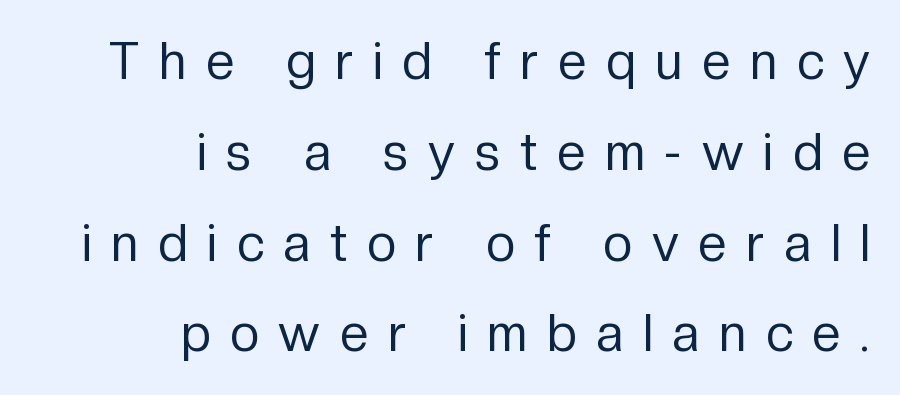
{"serif": "no", "italic": "no", "bold": "no", "weight": "regular", "width": "normal", "stroke_contrast": "low", "x_height": "medium", "monospaced": "no", "underline": "no", "align": "right", "line_spacing_ratio": 1.78, "letter_spacing": "wide", "letter_spacing_em": 0.39, "glyph_px": 51}
